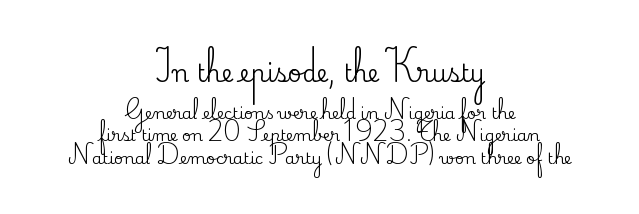
{"italic": "no", "underline": "no", "align": "center", "line_spacing": "normal", "line_spacing_ratio": 1.4, "letter_spacing": "normal", "letter_spacing_em": 0.0, "larger_block": "first", "size_ratio": 1.5, "glyph_px": 24}
